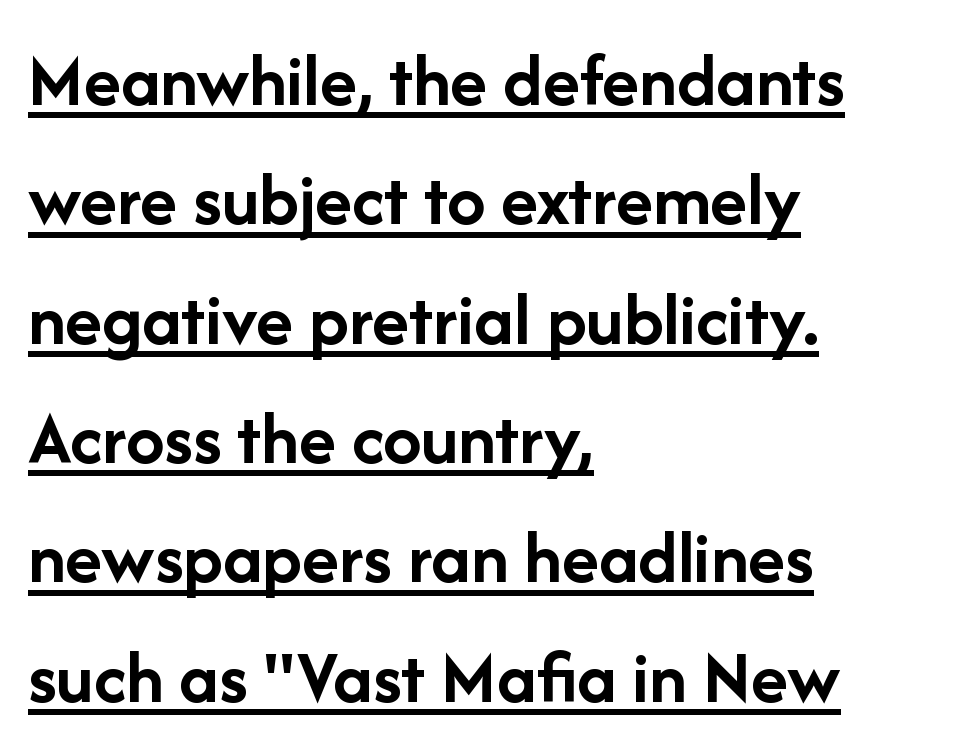
{"serif": "no", "italic": "no", "bold": "yes", "weight": "semibold", "width": "normal", "stroke_contrast": "low", "x_height": "medium", "monospaced": "no", "underline": "yes", "align": "left", "line_spacing": "normal", "line_spacing_ratio": 1.55, "letter_spacing": "normal", "letter_spacing_em": 0.0, "glyph_px": 77}
